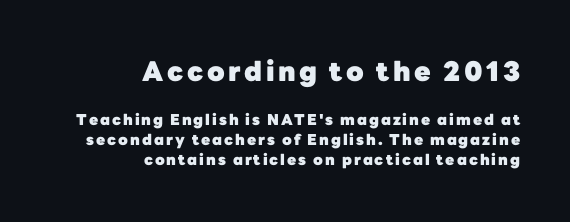
Q: Is the text bold? A: Yes.
Q: Is the text italic (slanted)? A: No, it is upright.
Q: Is the text underlined? A: No.
Q: How is the paragraph aligned? A: Right-aligned.
Q: Is the spacing between lines tight, normal or loose? A: Normal.
Q: Which block of text is set in a larger size, the first (top) or the second (bottom)? A: The first (top) one.
